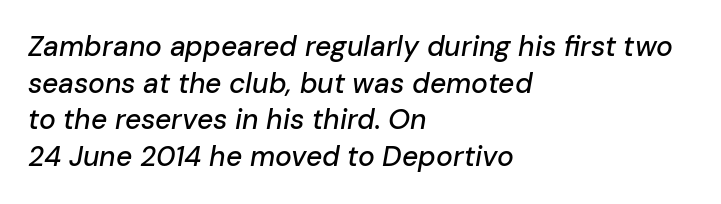
Q: Is the text italic (slanted)? A: Yes, it leans right by about 10 degrees.
Q: Is the text underlined? A: No.
Q: How is the paragraph aligned? A: Left-aligned.
Q: Is the spacing between letters normal or unusually wide? A: Normal.
Q: Is the spacing between lines tight, normal or loose? A: Normal.
Q: Width (condensed, normal, or wide)? A: Normal.
Q: Stroke contrast? A: Low.
Q: x-height? A: Medium.
Q: Monospaced? A: No.
